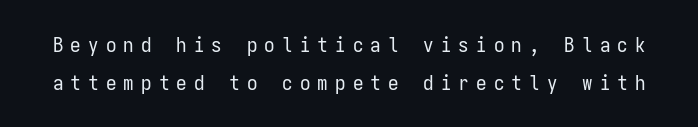
Notice how the stems are strictly vertical — no italics here. Heaviness? Minimal to ordinary, like unemphasized prose. Nobody drew a line under any word here. In terms of letterspacing, this is a distinctly airy, spread setting.
